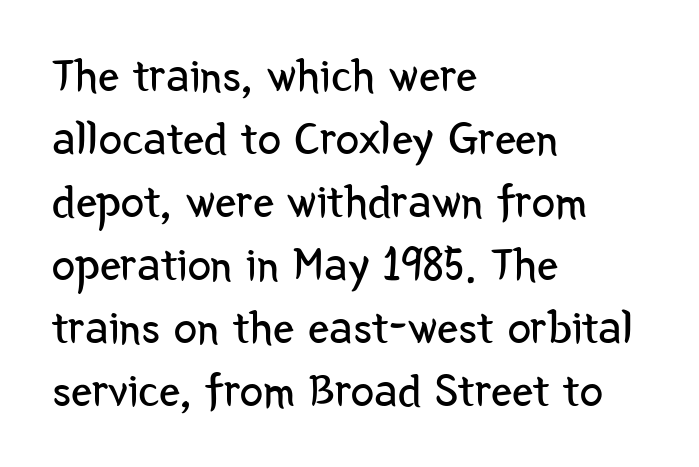
Reading down the block, your eye returns to a fixed left position each line. Italic: no, the glyphs are upright roman. Check where the strokes stop: nothing finishes them off — pure sans. Line spacing here is normal. Caption: face not bold, strokes unweighted. The horizontal fit of the characters is conventional and even.
